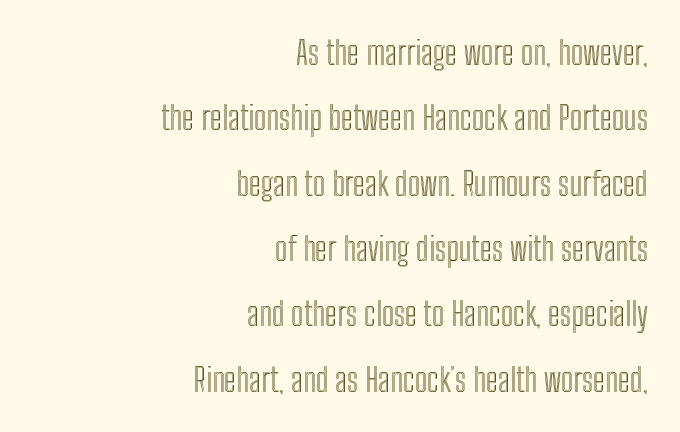
Q: Is the text italic (slanted)? A: No, it is upright.
Q: Is the text underlined? A: No.
Q: How is the paragraph aligned? A: Right-aligned.
Q: Is the spacing between letters normal or unusually wide? A: Normal.
Q: Is the spacing between lines tight, normal or loose? A: Loose.
Q: Width (condensed, normal, or wide)? A: Condensed.
Q: x-height? A: Medium.
Q: Monospaced? A: No.
